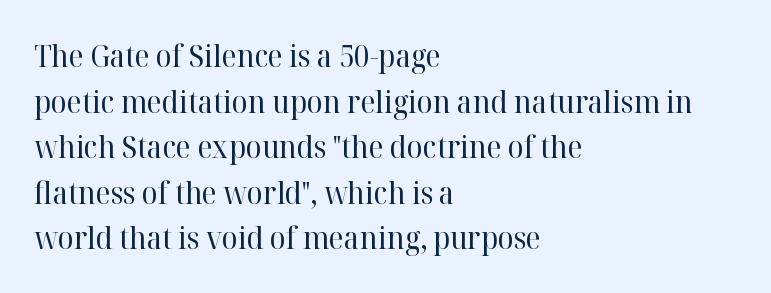
{"serif": "yes", "italic": "no", "bold": "no", "weight": "regular", "width": "normal", "stroke_contrast": "high", "x_height": "medium", "monospaced": "no", "underline": "no", "align": "left", "line_spacing": "normal", "line_spacing_ratio": 1.52, "letter_spacing": "normal", "letter_spacing_em": 0.0, "glyph_px": 30}
